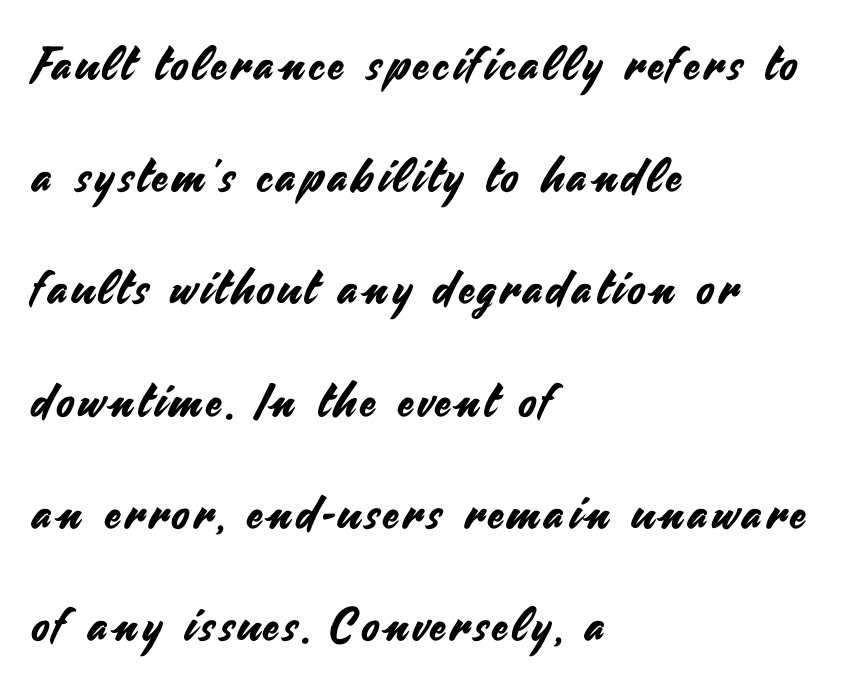
Each new line begins a long way beneath the previous one. This rendering employs a face without finishing strokes, i.e., a sans-serif. The ragged edge is on the right, which tells us the setting is flush left. The space beneath each line is pristine and unruled.
